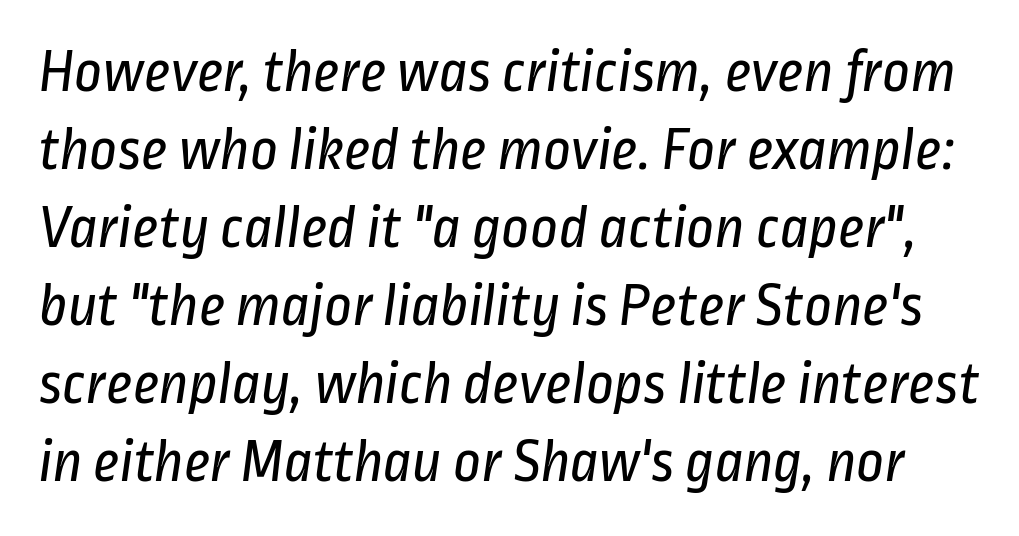
Leading matches the norm, producing a regular column. The weight tops out at a normal text grade. Letters rest on an invisible, unmarked baseline. Here the designer chose a conventional face with non-uniform glyph widths. Words appear dense and cohesive because spacing is normal.
